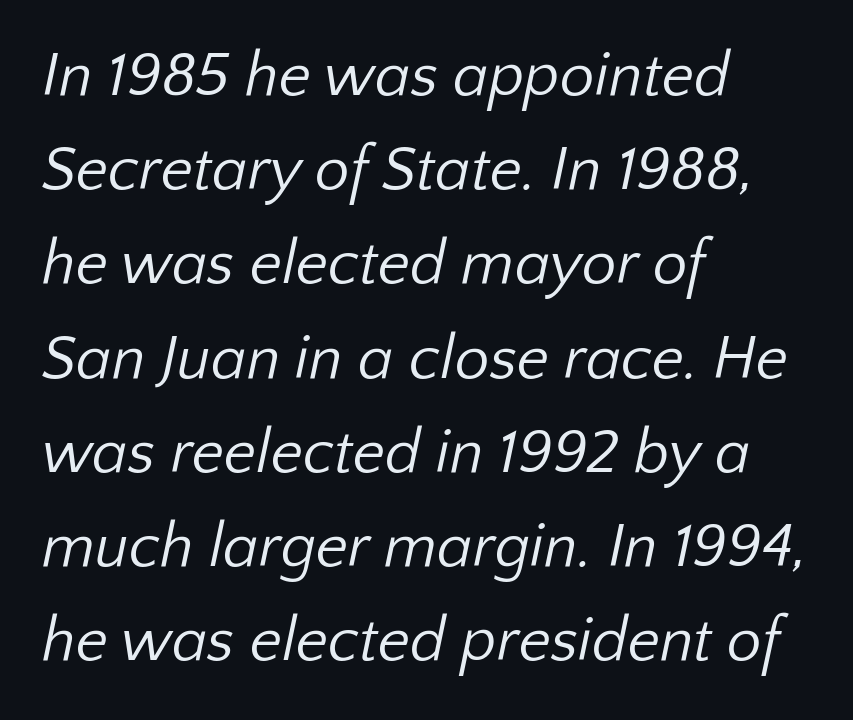
Is the stroke heavy? The answer is a plain regular-or-lighter. Nope, no serifs anywhere on these letters. Honestly, there is no underline to notice here at all. Tracking here is standard; glyphs follow each other at the usual distance. The leading is moderate, giving the passage an even texture.
